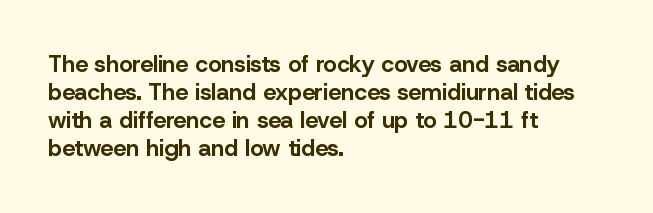
Look at the stroke-to-counter ratio: heavy, a bold. Ordinary non-slanted type is in use. The baseline area is clear. The setting favours the left margin, as ordinary paragraphs usually do. Look at the tracking — it's just the regular setting, nothing added.
